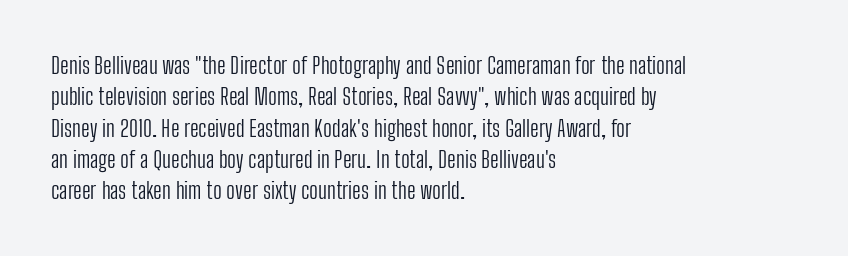
{"italic": "no", "bold": "no", "underline": "no", "align": "left", "line_spacing": "normal", "line_spacing_ratio": 1.36, "letter_spacing": "normal", "letter_spacing_em": 0.0, "glyph_px": 23}
